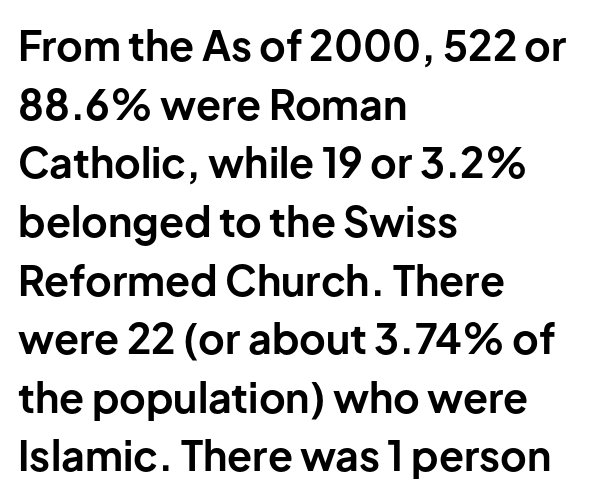
How heavy is the stroke? Heavy — this is a bold. Notice how descenders clear the ascenders below comfortably — that's standard leading. Each letter keeps its own natural width here, so spacing adapts to shape. Short and long lines alike share a common starting point at left.
